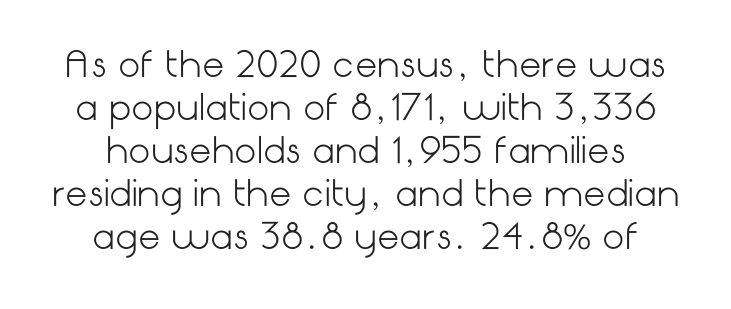
Is the type heavy? It reads as light-to-regular instead. Unlike italic type, these characters show no tilt at all. Anything drawn beneath the words? Only blank space. Grotesque or geometric, the face here clearly has no serifs. Does extra space separate the letters? No, they use regular spacing.
